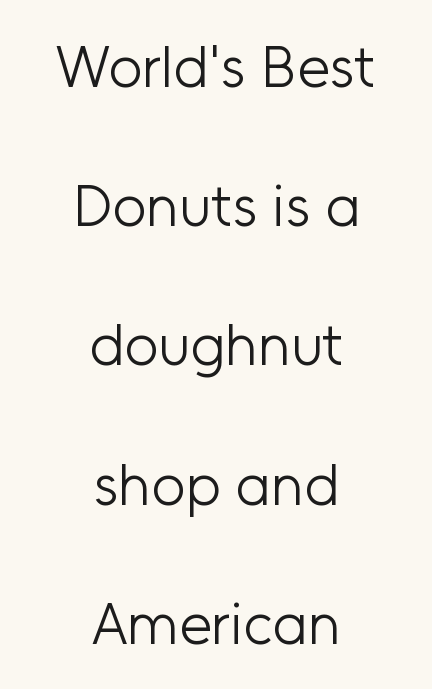
{"serif": "no", "italic": "no", "bold": "no", "weight": "light", "width": "normal", "stroke_contrast": "low", "x_height": "medium", "monospaced": "no", "underline": "no", "align": "center", "line_spacing": "loose", "line_spacing_ratio": 2.36, "letter_spacing": "normal", "letter_spacing_em": 0.0, "glyph_px": 59}
